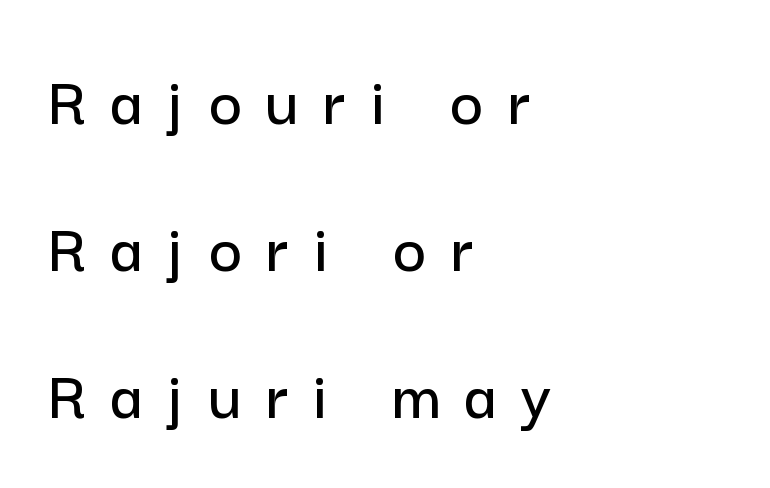
The gap between lines stays unmarked. The passage is arranged the way most books set body copy — flush left. A typesetter would mark this as roman, not italic. What kind of face is this? One without serifs — a sans. A typesetter would call this leading open, well beyond the default. The type is letterspaced generously, with wide tracking.
